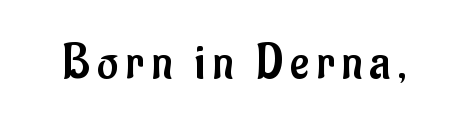
The image shows 51 px regular-weight, condensed sans-serif type, upright; set not underlined; low stroke contrast and a small x-height.
